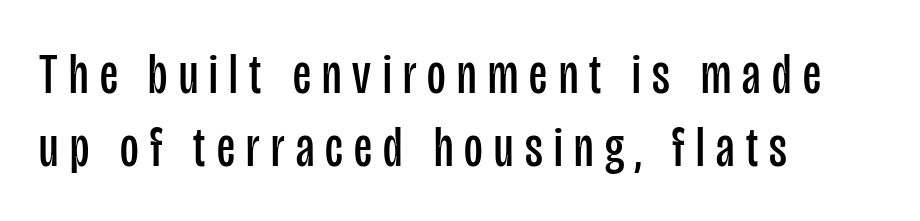
{"serif": "no", "italic": "no", "bold": "no", "weight": "regular", "width": "condensed", "stroke_contrast": "low", "x_height": "large", "monospaced": "no", "underline": "no", "align": "left", "line_spacing": "normal", "line_spacing_ratio": 1.28, "letter_spacing": "wide", "letter_spacing_em": 0.2, "glyph_px": 57}
